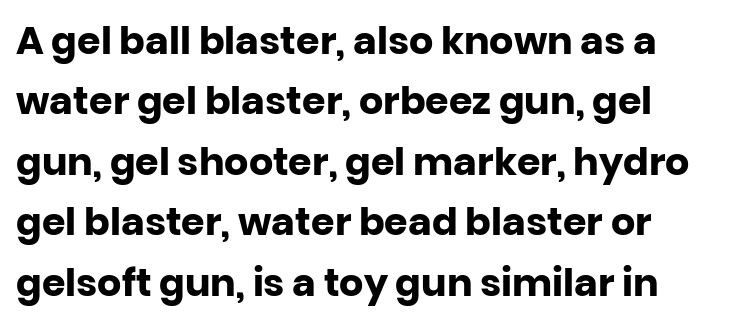
Underlining? Definitely not there. Reading down the column, the eye jumps a familiar distance to each next line. Examine the stroke ends and you'll find no serifs. How are the letters spaced? Ordinarily, with no added tracking.
